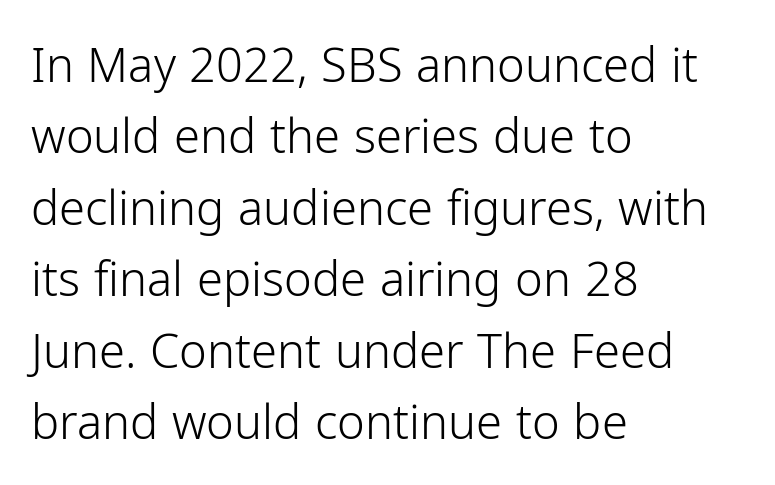
{"serif": "no", "italic": "no", "bold": "no", "weight": "light", "width": "normal", "stroke_contrast": "low", "x_height": "medium", "monospaced": "no", "underline": "no", "align": "left", "line_spacing": "normal", "line_spacing_ratio": 1.52, "letter_spacing": "normal", "letter_spacing_em": 0.0, "glyph_px": 47}
